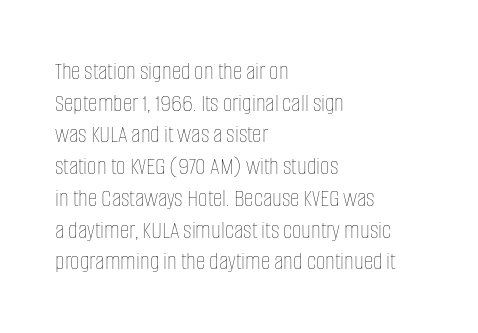
Nope, not italic — everything's standing straight. The font is comparable to plain body text, perhaps lighter. Inter-character spacing is left at the font's built-in metrics. The zone under the glyphs is completely vacant. These lines are set flush left with a ragged right edge.
